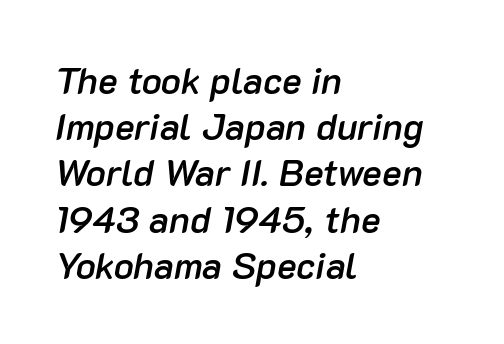
Look at the tracking — it's just the regular setting, nothing added. The typography opts for an oblique posture over an upright one. Line starts are locked; line ends wander. Interline gaps are of average width in this sample.
